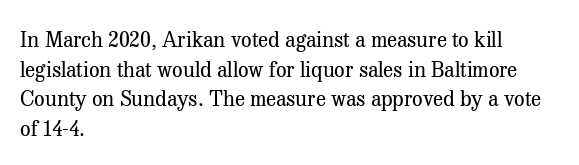
Quick note: underline off. Do the letters lean? They stand straight. The text block is weighted toward the left margin, trailing off unevenly rightward. This rendering leaves character spacing at its baseline value. Vertical spacing — default.
